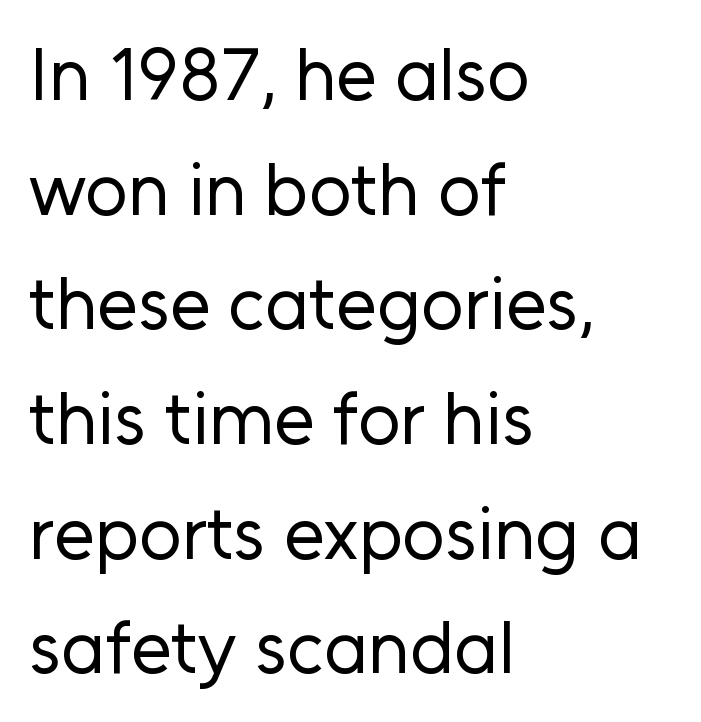
{"serif": "no", "italic": "no", "bold": "no", "weight": "regular", "width": "normal", "stroke_contrast": "low", "x_height": "medium", "monospaced": "no", "underline": "no", "align": "left", "line_spacing": "normal", "line_spacing_ratio": 1.55, "letter_spacing": "normal", "letter_spacing_em": 0.0, "glyph_px": 74}
